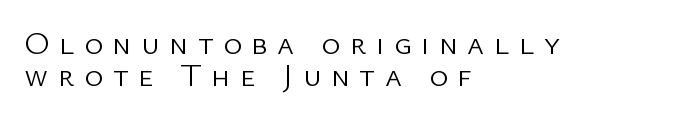
Q: Is the text bold? A: No.
Q: Is the text italic (slanted)? A: No, it is upright.
Q: Is the typeface a serif or a sans-serif typeface? A: Sans-serif.
Q: Is the text underlined? A: No.
Q: How is the paragraph aligned? A: Left-aligned.
Q: Is the spacing between letters normal or unusually wide? A: Unusually wide.
Q: Is the spacing between lines tight, normal or loose? A: Tight.
Q: Width (condensed, normal, or wide)? A: Normal.
Q: Stroke contrast? A: Low.
Q: x-height? A: Medium.
Q: Monospaced? A: No.
